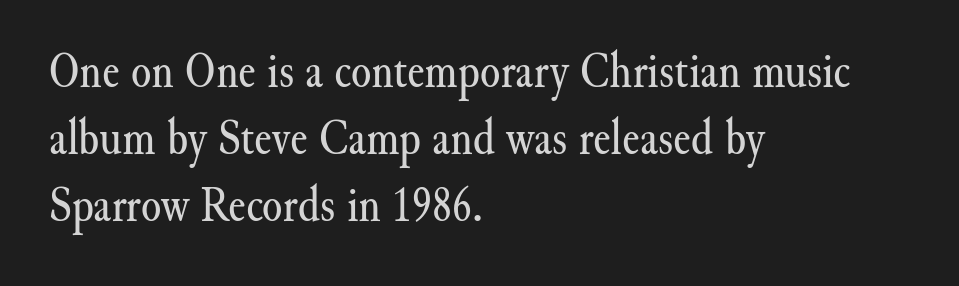
The image shows 52 px regular-weight serif type, upright; set left-aligned, normal line spacing (1.29x), normal letter spacing, not underlined; medium stroke contrast and a small x-height.
